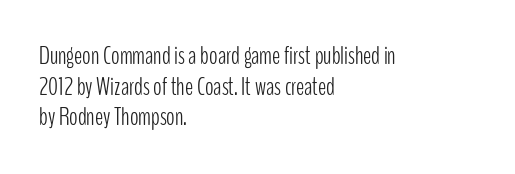
The letters look calm and open, with moderate or lighter stems. Descenders are the only things crossing below the line. Left-aligned paragraph, ragged on the right. Short note: letters normally spaced.
